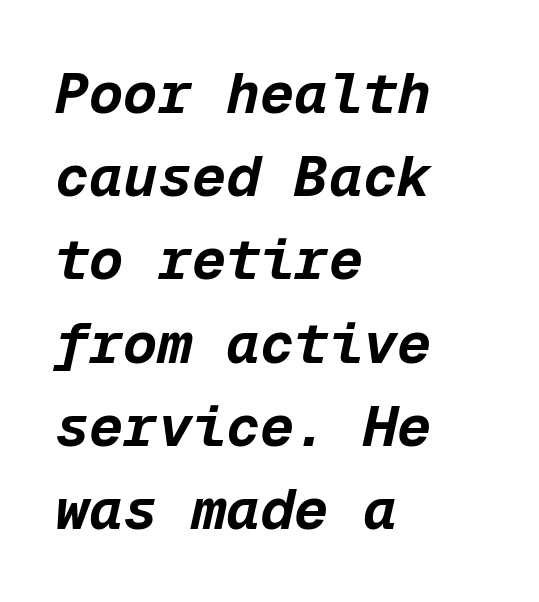
Q: Is the text bold? A: Yes.
Q: Is the text italic (slanted)? A: Yes, it leans right by about 12 degrees.
Q: Is the text underlined? A: No.
Q: How is the paragraph aligned? A: Left-aligned.
Q: Is the spacing between letters normal or unusually wide? A: Normal.
Q: Is the spacing between lines tight, normal or loose? A: Normal.
Q: Width (condensed, normal, or wide)? A: Normal.
Q: Stroke contrast? A: Low.
Q: x-height? A: Medium.
Q: Monospaced? A: Yes.
